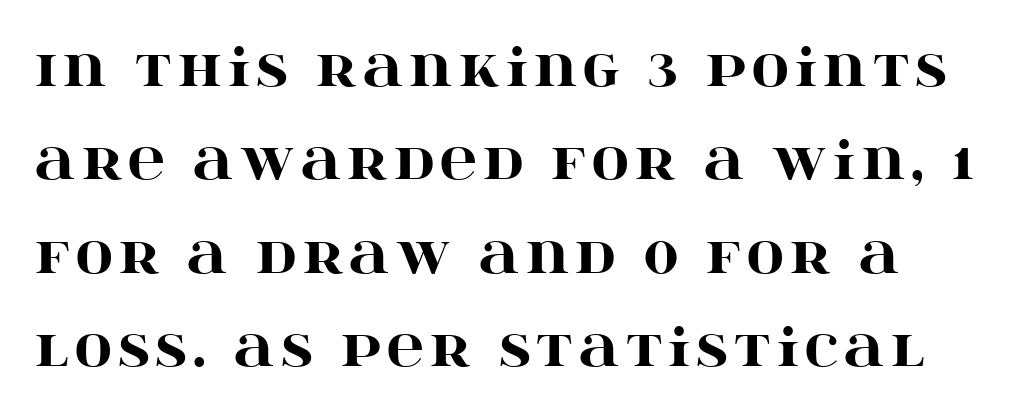
These lines carry a lot of weight — the face is fully bold. Every character sits straight up, as roman type does. Unmarked baselines from the first word to the last. Casual observation: everything's shoved over to the left. Type style note: has serifs.
